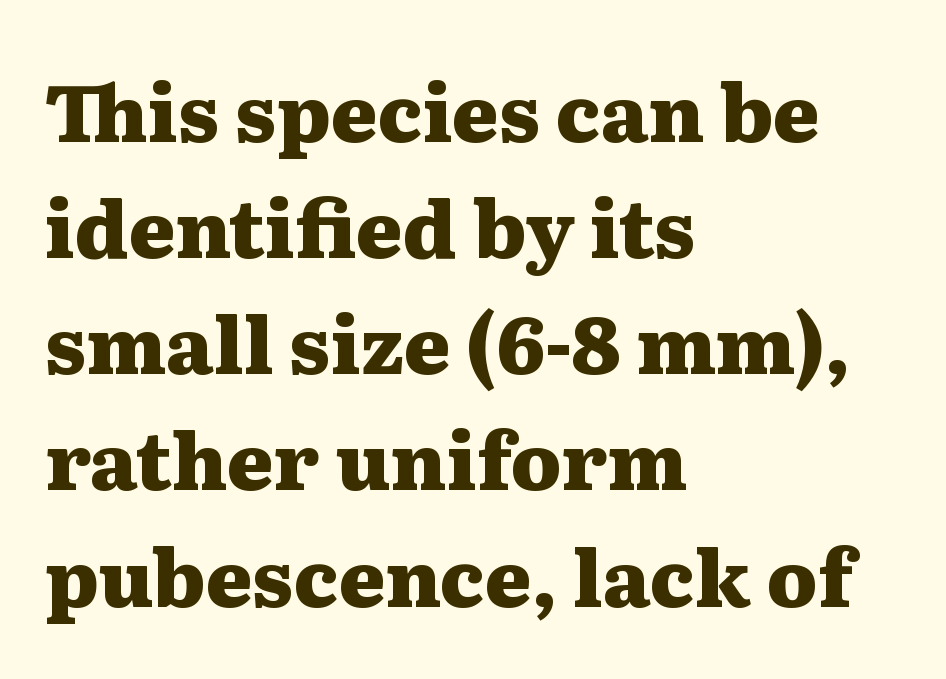
{"serif": "yes", "italic": "no", "bold": "yes", "weight": "heavy", "width": "wide", "stroke_contrast": "medium", "x_height": "medium", "monospaced": "no", "underline": "no", "align": "left", "line_spacing": "normal", "line_spacing_ratio": 1.47, "letter_spacing": "normal", "letter_spacing_em": 0.0, "glyph_px": 79}
